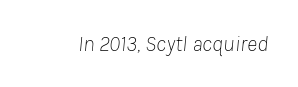
Q: Is the text bold? A: No.
Q: Is the text italic (slanted)? A: Yes, it leans right by about 8 degrees.
Q: Is the text underlined? A: No.
Q: Is the spacing between letters normal or unusually wide? A: Normal.
